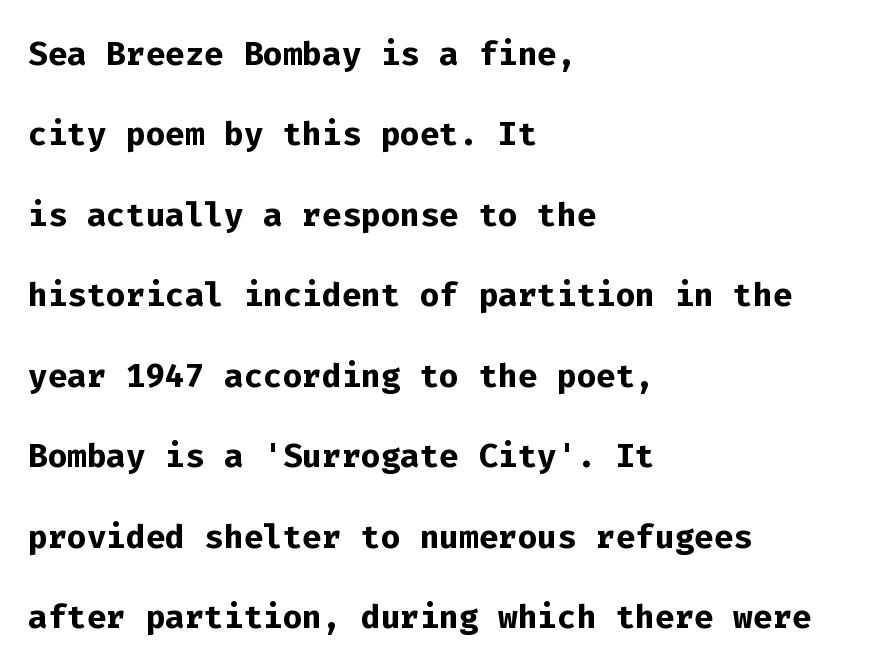
The image shows 46 px semibold sans-serif type, upright, monospaced; set left-aligned, line spacing 1.75x, normal letter spacing, not underlined; low stroke contrast and a medium x-height.
